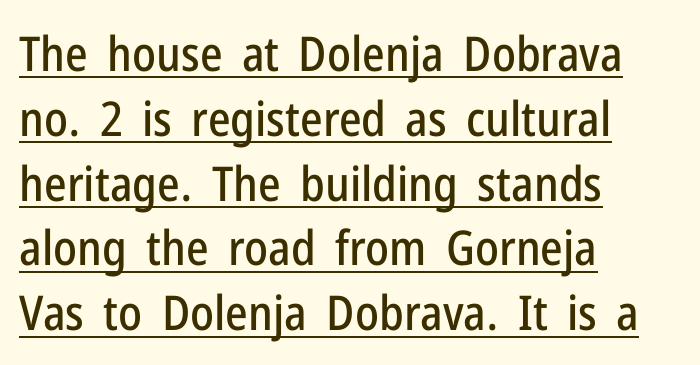
The image shows 48 px condensed sans-serif type, upright; set left-aligned, normal line spacing (1.35x), normal letter spacing, underlined; low stroke contrast and a medium x-height.
